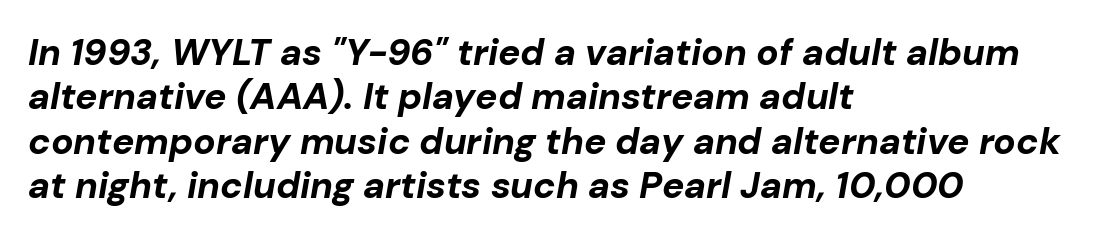
The image shows 37 px bold type, italic (leaning right); set left-aligned, line spacing 1.2x, normal letter spacing, not underlined; low stroke contrast and a medium x-height.
